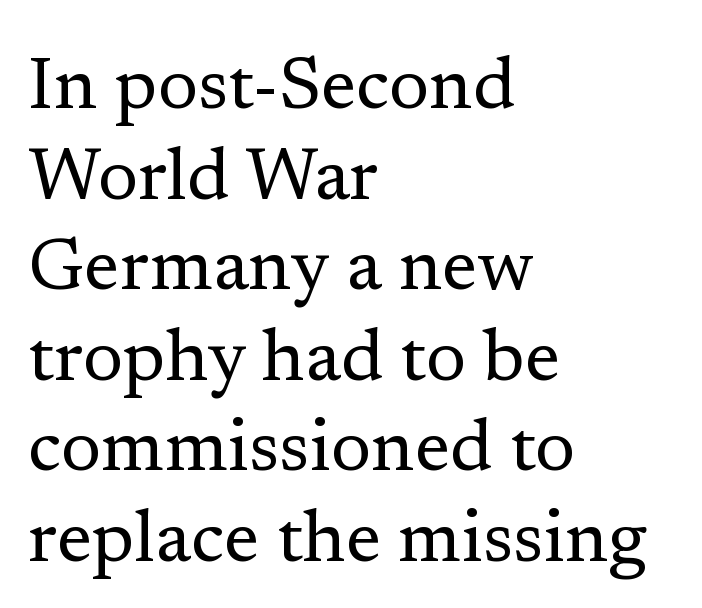
Q: Is the text bold? A: No.
Q: Is the text italic (slanted)? A: No, it is upright.
Q: Is the typeface a serif or a sans-serif typeface? A: Serif.
Q: Is the text underlined? A: No.
Q: How is the paragraph aligned? A: Left-aligned.
Q: Is the spacing between letters normal or unusually wide? A: Normal.
Q: Width (condensed, normal, or wide)? A: Normal.
Q: Stroke contrast? A: Low.
Q: x-height? A: Medium.
Q: Monospaced? A: No.
